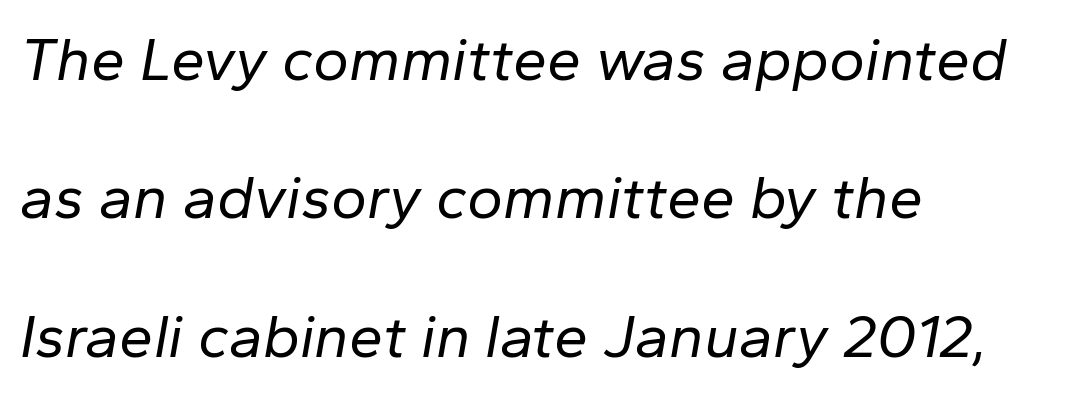
The image shows 61 px regular-weight type, italic (leaning right); set left-aligned, loose line spacing (2.27x), normal letter spacing, not underlined; low stroke contrast and a medium x-height.
